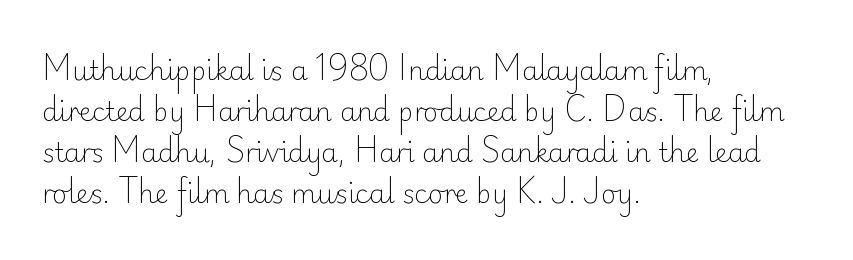
Q: Is the text bold? A: No.
Q: Is the text italic (slanted)? A: No, it is upright.
Q: Is the text underlined? A: No.
Q: How is the paragraph aligned? A: Left-aligned.
Q: Is the spacing between letters normal or unusually wide? A: Normal.
Q: Is the spacing between lines tight, normal or loose? A: Normal.
